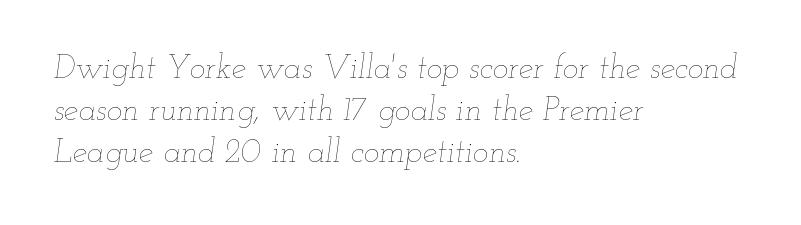
The image shows 33 px thin, wide type, italic (leaning right); set left-aligned, normal line spacing (1.28x), normal letter spacing, not underlined; low stroke contrast and a small x-height.
